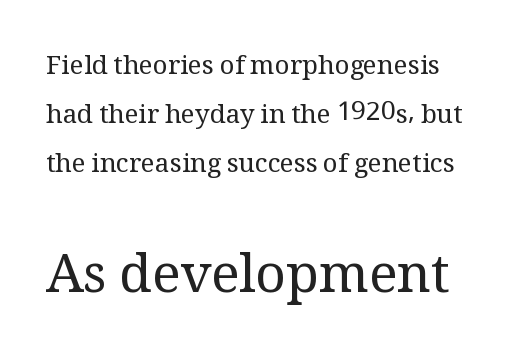
Q: Is the text bold? A: No.
Q: Is the text italic (slanted)? A: No, it is upright.
Q: Is the typeface a serif or a sans-serif typeface? A: Serif.
Q: Is the text underlined? A: No.
Q: Is the spacing between letters normal or unusually wide? A: Normal.
Q: Which block of text is set in a larger size, the first (top) or the second (bottom)? A: The second (bottom) one.
Q: Width (condensed, normal, or wide)? A: Normal.
Q: Stroke contrast? A: Medium.
Q: x-height? A: Medium.
Q: Monospaced? A: No.
